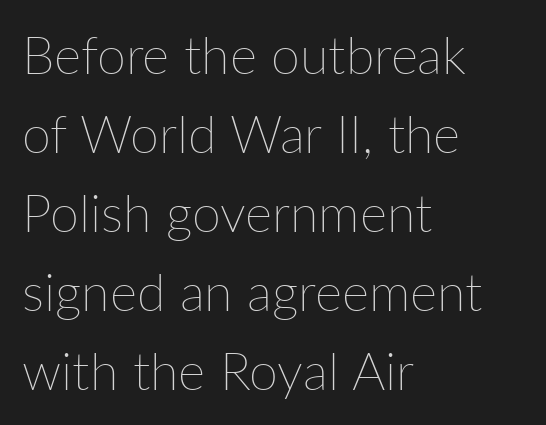
A typesetter would mark this as roman, not italic. The passage shown is not underscored anywhere. Horizontal alignment here is leftward, the default for most running prose. Stroke thickness stays within the range of a standard reading face or lighter.
